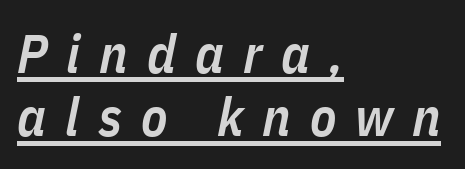
The image shows 54 px semibold, condensed type, italic (leaning right); set left-aligned, line spacing 1.17x, unusually wide letter spacing (+0.35 em), underlined; low stroke contrast and a medium x-height.
